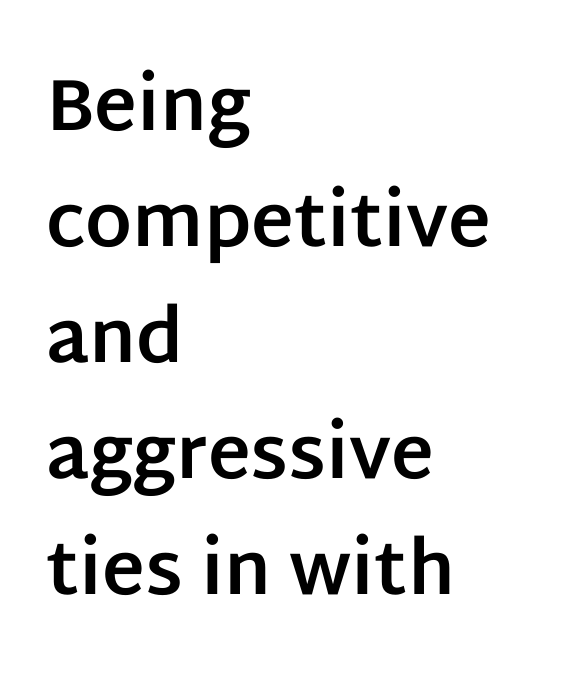
{"serif": "no", "italic": "no", "bold": "yes", "weight": "bold", "width": "normal", "stroke_contrast": "low", "x_height": "large", "monospaced": "no", "underline": "no", "align": "left", "line_spacing": "normal", "line_spacing_ratio": 1.59, "letter_spacing": "normal", "letter_spacing_em": 0.0, "glyph_px": 73}
